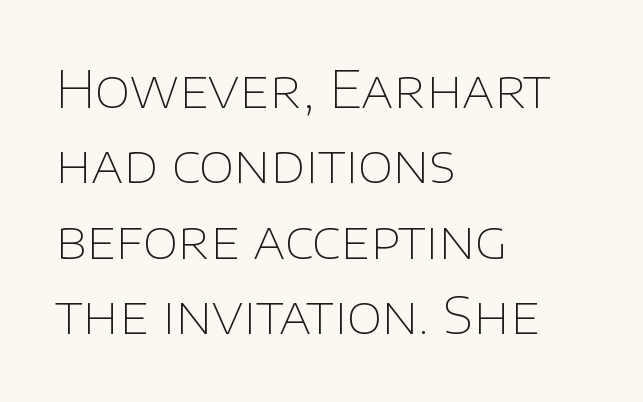
The image shows 51 px thin sans-serif type, upright; set left-aligned, normal line spacing (1.48x), normal letter spacing, not underlined; low stroke contrast and a large x-height.
